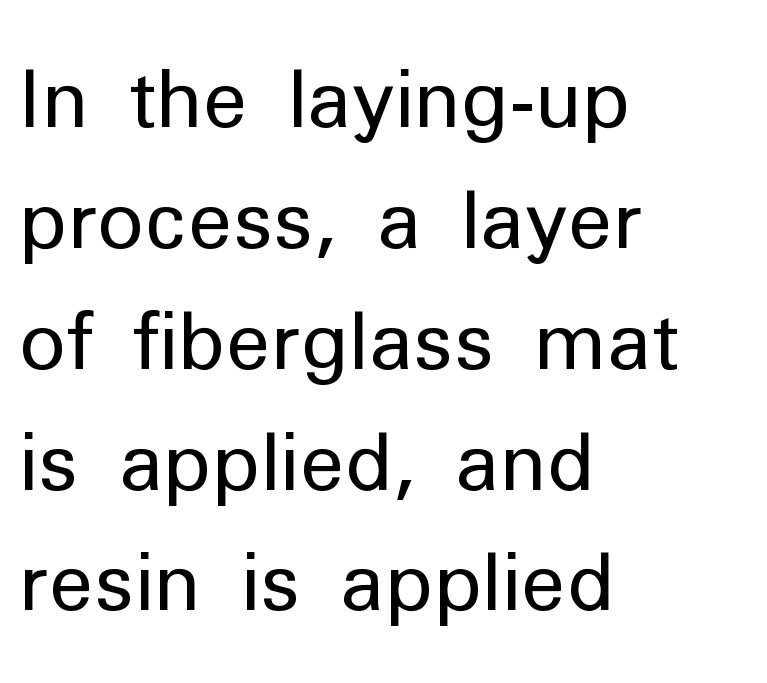
Q: Is the text bold? A: No.
Q: Is the text italic (slanted)? A: No, it is upright.
Q: Is the typeface a serif or a sans-serif typeface? A: Sans-serif.
Q: Is the text underlined? A: No.
Q: How is the paragraph aligned? A: Left-aligned.
Q: Is the spacing between letters normal or unusually wide? A: Normal.
Q: Is the spacing between lines tight, normal or loose? A: Normal.
Q: Width (condensed, normal, or wide)? A: Normal.
Q: Stroke contrast? A: Low.
Q: x-height? A: Medium.
Q: Monospaced? A: No.
